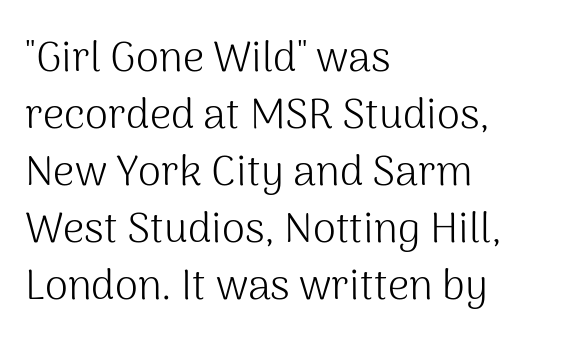
{"serif": "no", "italic": "no", "bold": "no", "weight": "light", "width": "normal", "stroke_contrast": "medium", "x_height": "medium", "monospaced": "no", "underline": "no", "align": "left", "line_spacing": "normal", "line_spacing_ratio": 1.36, "letter_spacing": "normal", "letter_spacing_em": 0.0, "glyph_px": 42}
